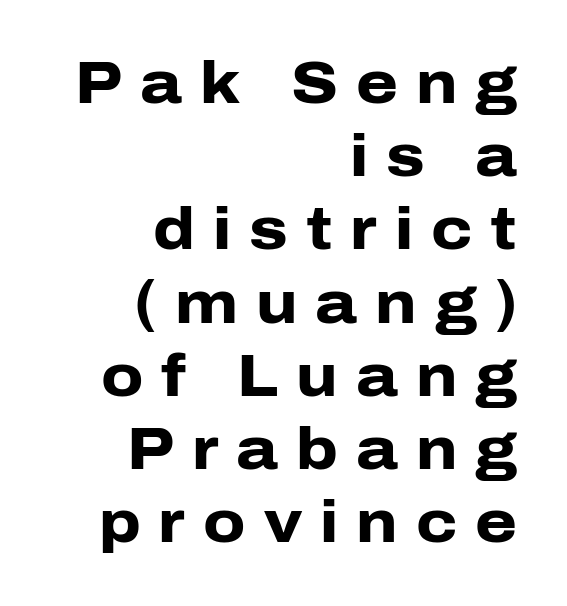
The passage shown is emphatically bold. Character widths vary here, with narrow letters taking less room than wide ones. Which margin do the lines hug? The right one — the left edge is uneven. Tracking value appears strongly positive — letters spread wide. Regarding serifs, this sample does without them. Notice how the stems are strictly vertical — no italics here.
